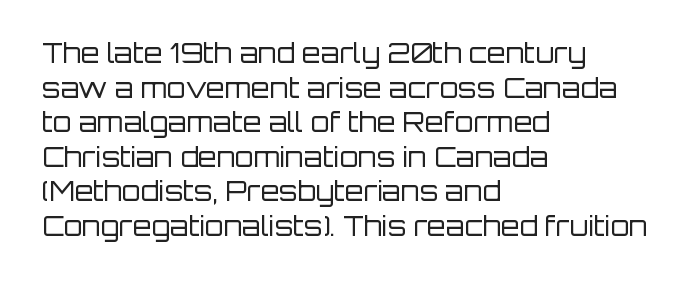
{"italic": "no", "bold": "no", "underline": "no", "align": "left", "line_spacing": "normal", "line_spacing_ratio": 1.28, "letter_spacing": "normal", "letter_spacing_em": 0.0, "glyph_px": 27}
